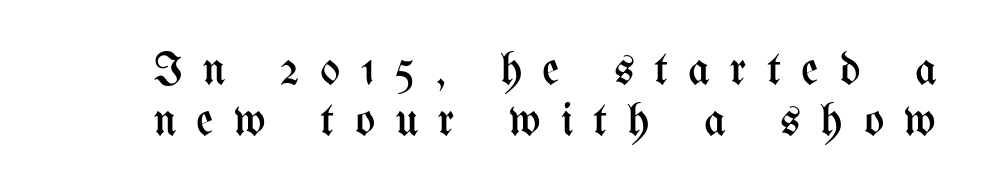
Q: Is the text bold? A: No.
Q: Is the text italic (slanted)? A: No, it is upright.
Q: Is the text underlined? A: No.
Q: Is the spacing between letters normal or unusually wide? A: Unusually wide.
Q: Is the spacing between lines tight, normal or loose? A: Tight.
Q: Width (condensed, normal, or wide)? A: Condensed.
Q: Stroke contrast? A: Medium.
Q: x-height? A: Medium.
Q: Monospaced? A: No.
